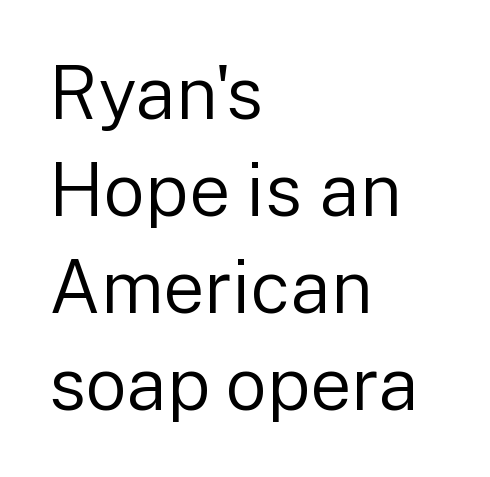
{"serif": "no", "italic": "no", "bold": "no", "weight": "regular", "width": "normal", "stroke_contrast": "low", "x_height": "medium", "monospaced": "no", "underline": "no", "align": "left", "line_spacing": "normal", "line_spacing_ratio": 1.33, "letter_spacing": "normal", "letter_spacing_em": 0.0, "glyph_px": 73}
